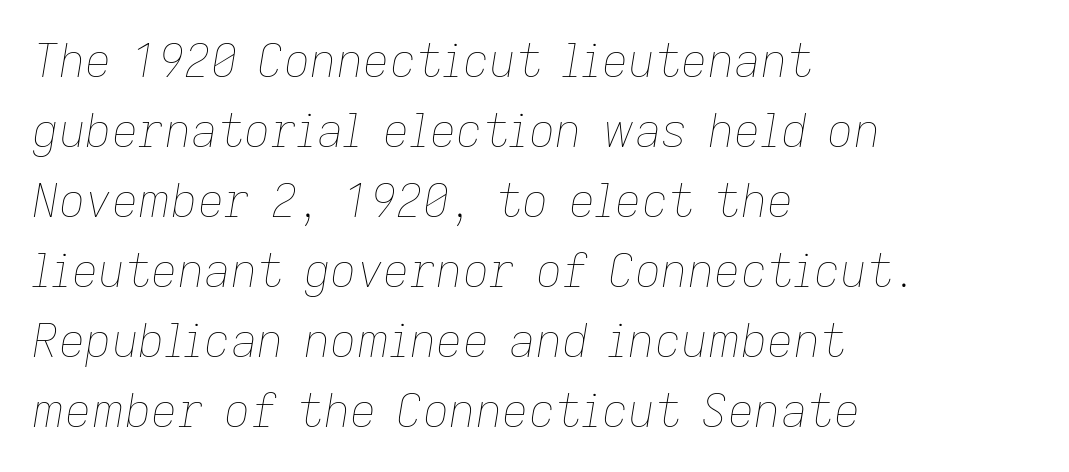
{"italic": "yes", "lean": "right", "slant_degrees": 9, "bold": "no", "weight": "thin", "width": "normal", "stroke_contrast": "low", "x_height": "medium", "monospaced": "no", "underline": "no", "align": "left", "line_spacing": "normal", "line_spacing_ratio": 1.52, "letter_spacing": "normal", "letter_spacing_em": 0.0, "glyph_px": 46}
